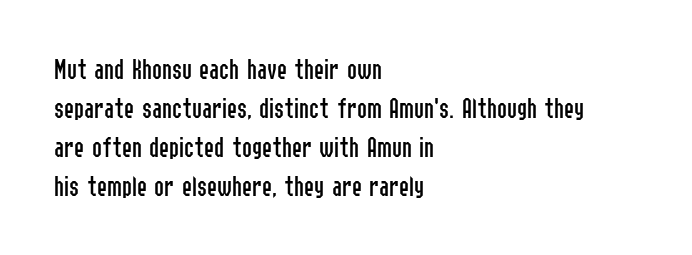
Short note: letters normally spaced. The face looks like a standard text weight, possibly lighter. The strip under each line holds only bare page. When letters stand straight like this, we call the style roman or upright. Evenly set lines give the paragraph a standard silhouette.
